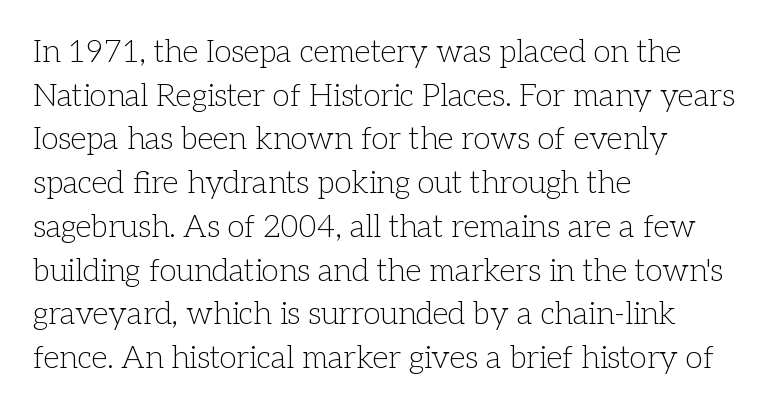
The image shows 31 px light serif type, upright; set left-aligned, normal line spacing (1.41x), normal letter spacing, not underlined; low stroke contrast and a medium x-height.
